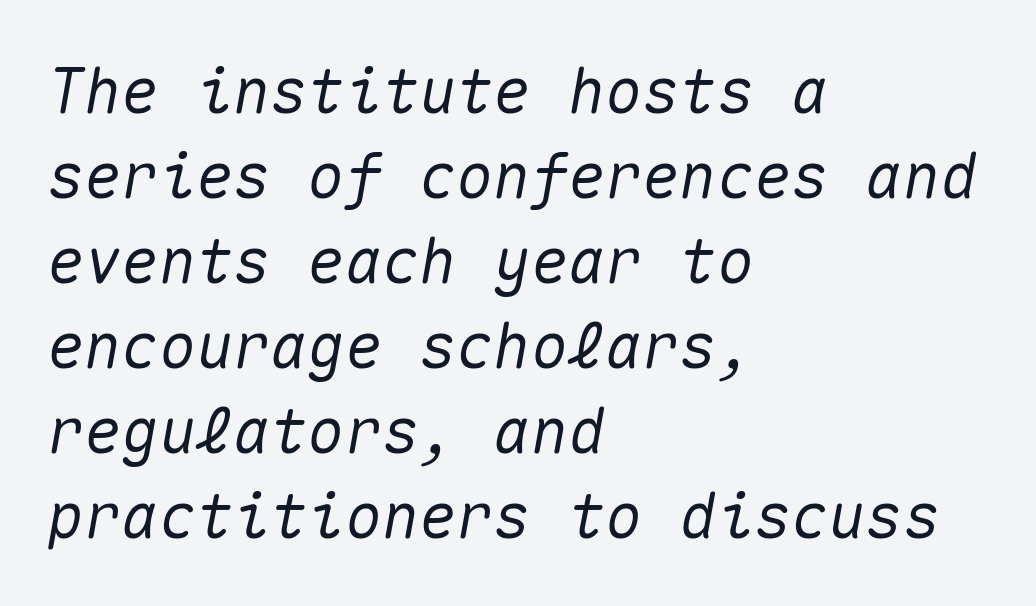
The image shows 62 px text type, italic (leaning right), monospaced; set left-aligned, normal line spacing (1.37x), normal letter spacing, not underlined; medium stroke contrast and a medium x-height.
